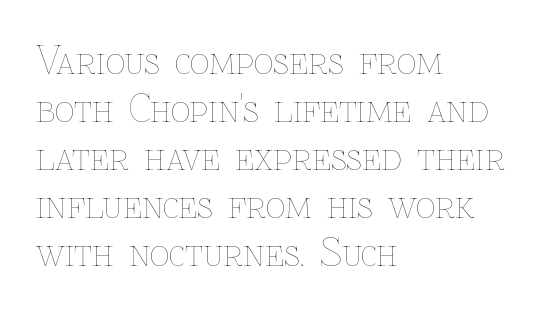
Underlining? Definitely not there. Here the designer chose a conventional face with non-uniform glyph widths. Rows of type keep a routine distance in the vertical direction. Is this a heavy cut? Hardly; it is regular or lighter.
